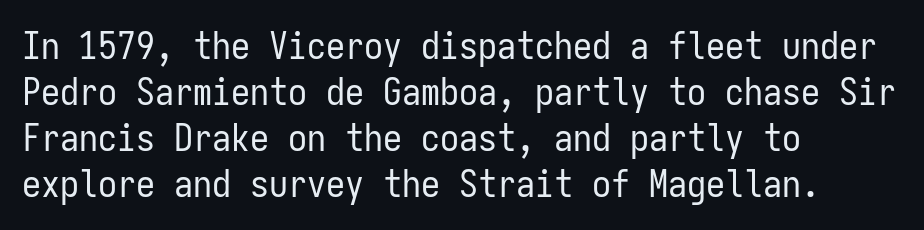
Underline: absent. Look at the tracking — it's just the regular setting, nothing added. Notice how the passage keeps a crisp vertical edge on the left only. It's the straight-up-and-down kind of type.
